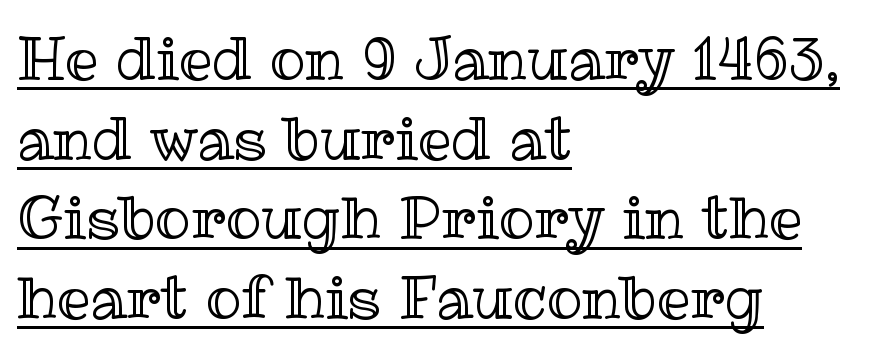
Upright lettering throughout. You can see a thin bar hugging the bottom of the glyphs. These lines sit exactly where default settings would place them. Which margin do the lines hug? The left one — the right edge is uneven. Here the designer chose a conventional face with non-uniform glyph widths.
